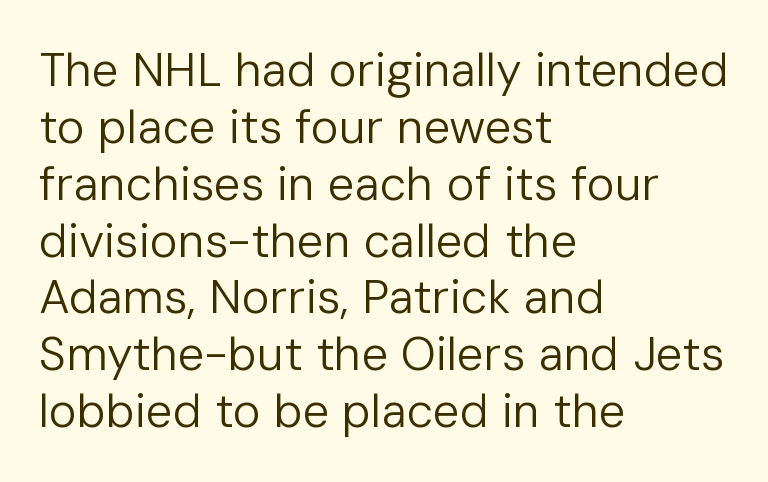
The type family on display is of the sans-serif kind. You could call the tracking neutral — neither tight nor loose. Upright lettering throughout. These lines are rendered in a variable-pitch font.
